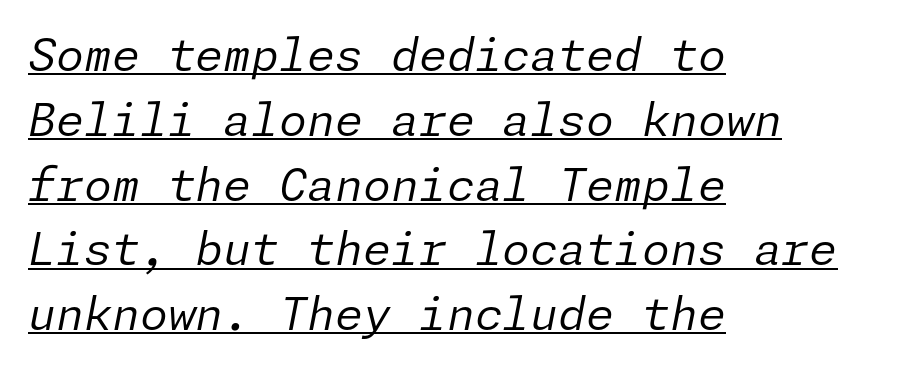
{"italic": "yes", "lean": "right", "slant_degrees": 11, "bold": "no", "weight": "regular", "width": "normal", "stroke_contrast": "low", "x_height": "medium", "underline": "yes", "align": "left", "line_spacing": "normal", "line_spacing_ratio": 1.44, "letter_spacing": "normal", "letter_spacing_em": 0.0, "glyph_px": 45}
